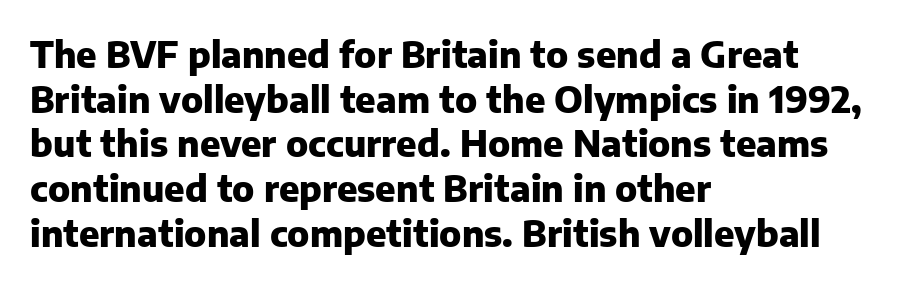
The image shows 36 px heavy sans-serif type, upright; set left-aligned, line spacing 1.24x, normal letter spacing, not underlined; low stroke contrast and a medium x-height.
